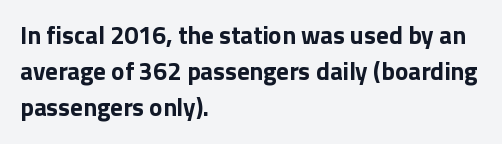
{"italic": "no", "bold": "yes", "underline": "no", "align": "left", "line_spacing": "normal", "line_spacing_ratio": 1.45, "letter_spacing": "normal", "letter_spacing_em": 0.0, "glyph_px": 25}
